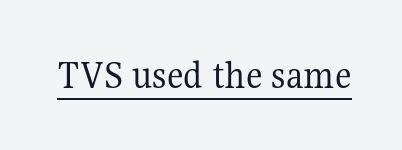
The image shows 41 px regular-weight serif type, upright; set normal letter spacing, underlined; medium stroke contrast and a medium x-height.
